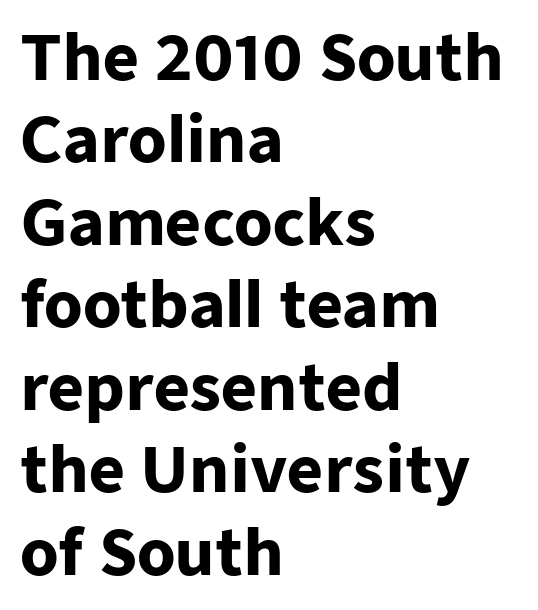
The image shows 62 px heavy sans-serif type, upright; set left-aligned, normal line spacing (1.33x), normal letter spacing, not underlined; low stroke contrast and a medium x-height.
